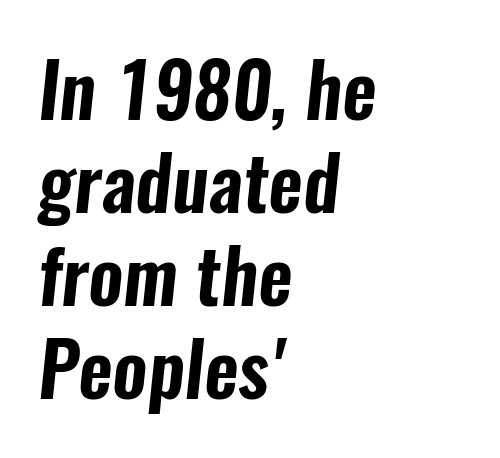
The image shows 75 px condensed sans-serif type; set left-aligned, line spacing 1.24x, normal letter spacing, not underlined; low stroke contrast and a medium x-height.
